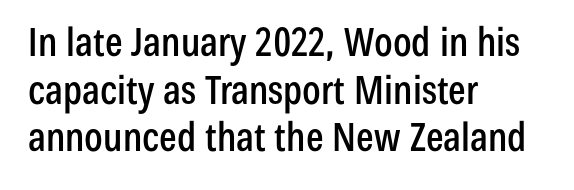
Q: Is the text italic (slanted)? A: No, it is upright.
Q: Is the typeface a serif or a sans-serif typeface? A: Sans-serif.
Q: Is the text underlined? A: No.
Q: How is the paragraph aligned? A: Left-aligned.
Q: Is the spacing between letters normal or unusually wide? A: Normal.
Q: Width (condensed, normal, or wide)? A: Condensed.
Q: Stroke contrast? A: Low.
Q: x-height? A: Medium.
Q: Monospaced? A: No.
